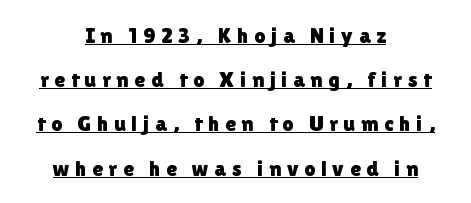
Q: Is the text italic (slanted)? A: No, it is upright.
Q: Is the text underlined? A: Yes.
Q: How is the paragraph aligned? A: Centered.
Q: Is the spacing between letters normal or unusually wide? A: Unusually wide.
Q: Is the spacing between lines tight, normal or loose? A: Loose.
